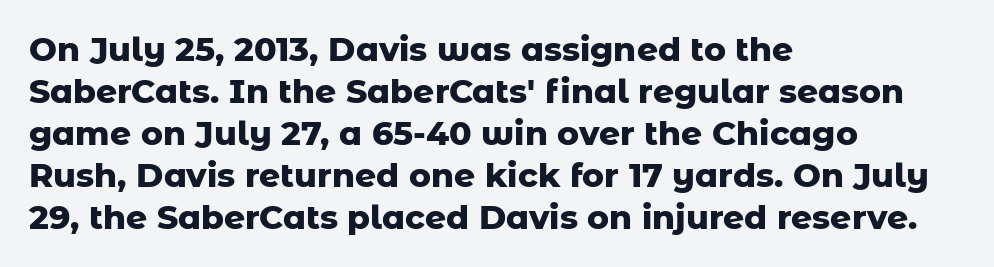
{"serif": "no", "italic": "no", "bold": "yes", "weight": "heavy", "width": "normal", "stroke_contrast": "low", "x_height": "medium", "monospaced": "no", "underline": "no", "align": "left", "line_spacing": "normal", "line_spacing_ratio": 1.27, "letter_spacing": "normal", "letter_spacing_em": 0.0, "glyph_px": 33}
